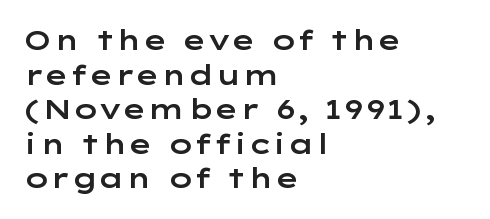
You could call the tracking neutral — neither tight nor loose. Interline gaps are of average width in this sample. The zone under the glyphs is completely vacant. A classic flush-left, rag-right setting is used for this passage. Style check: upright.
